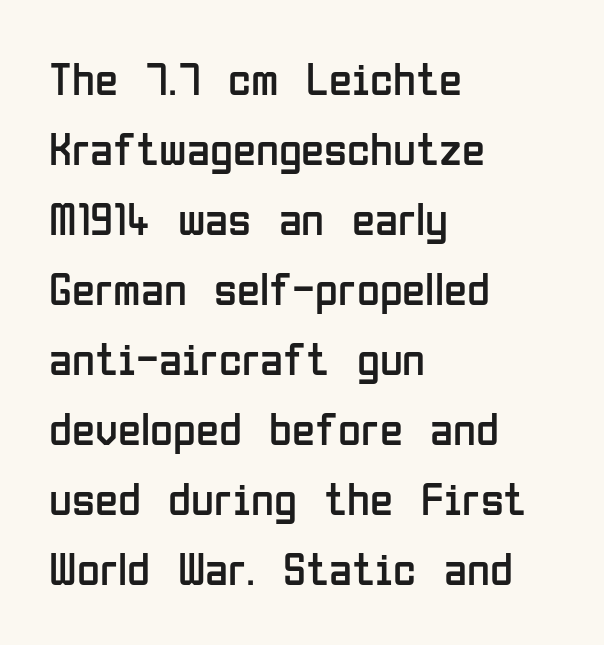
The strokes are not fattened; the text isn't bold. Do the characters align in a grid? No, the font is proportional. Each row of text sits above clean, open space. Caption: multi-line text, flush left, ragged right. This sample uses an upright cut, with every glyph sitting square on the baseline. Each new line begins a customary step beneath the previous one.
